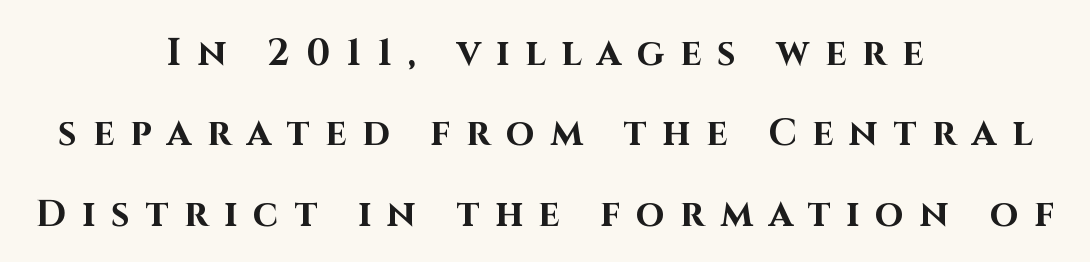
One glance says open: line gaps are wider than usual. Grotesque or geometric, the face here clearly has no serifs. The passage shown is typed in a proportional face where columns would drift. Compared with an ordinary text face, these strokes are far heavier — a full bold.
